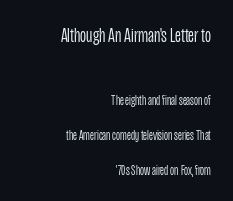
The foot of each line stays bare and open. No heavy texture on the line: the type isn't bold. Top chunk: large. Bottom chunk: small. What's the leading like? Stretched, with rows far apart. Default kerning and tracking; the words read as compact shapes.
